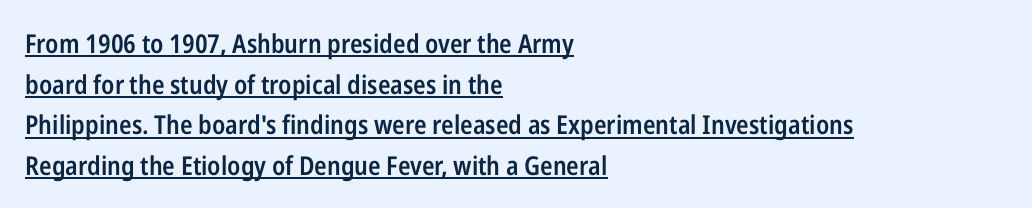
The image shows 26 px text type, upright; set left-aligned, normal line spacing (1.56x), normal letter spacing, underlined.
